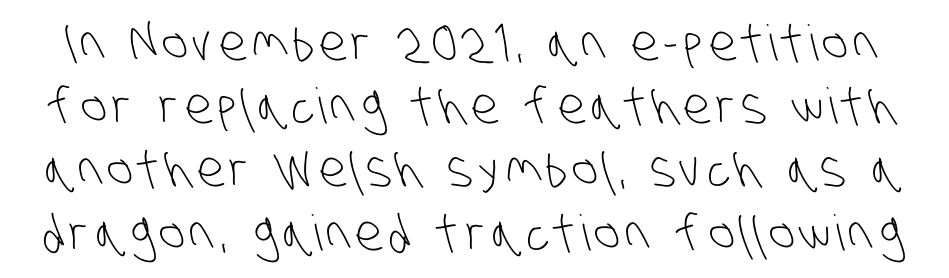
The rows are spaced the way most documents space them. A sans-serif font was chosen for this passage. These glyphs show unthickened strokes, regular width or finer. Looks like regular typesetting: each glyph gets only the width it needs. The specimen omits any rule beneath the text block's lines.
